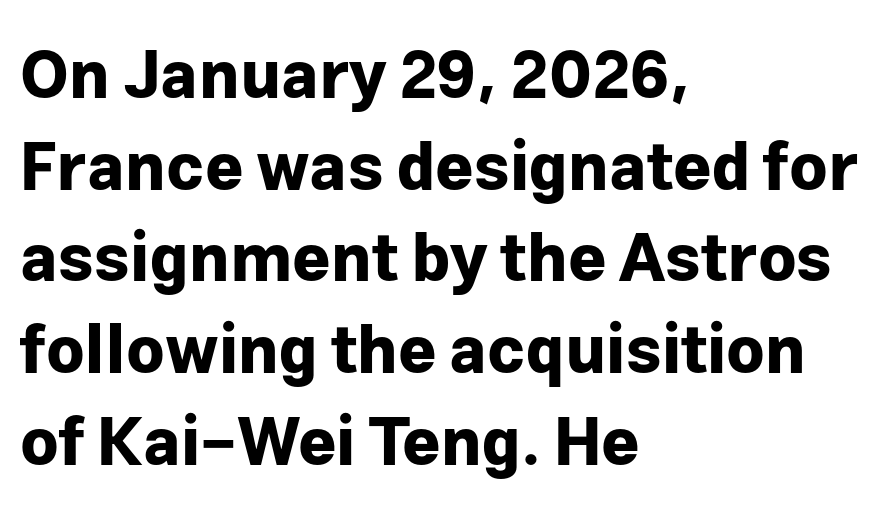
Here the designer chose a conventional face with non-uniform glyph widths. Do the letters lean? They stand straight. Lines of text with bare space underneath. The lines in this sample share a left origin and differ only in where they stop. Baseline-to-baseline distance is the conventional proportion of letter height. The strokes are fattened all the way to bold.
